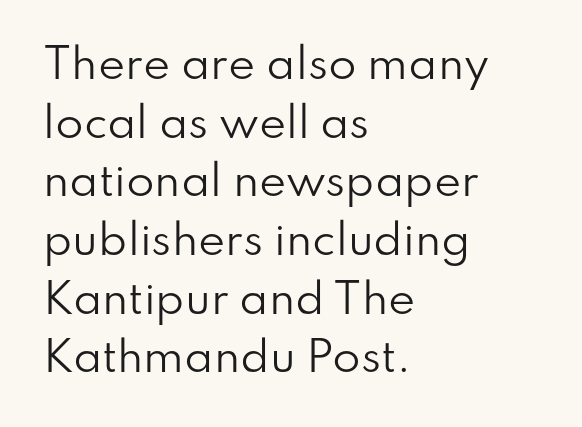
{"serif": "no", "italic": "no", "bold": "no", "weight": "regular", "width": "normal", "stroke_contrast": "low", "x_height": "small", "monospaced": "no", "underline": "no", "align": "left", "line_spacing": "normal", "line_spacing_ratio": 1.43, "letter_spacing": "normal", "letter_spacing_em": 0.0, "glyph_px": 41}
